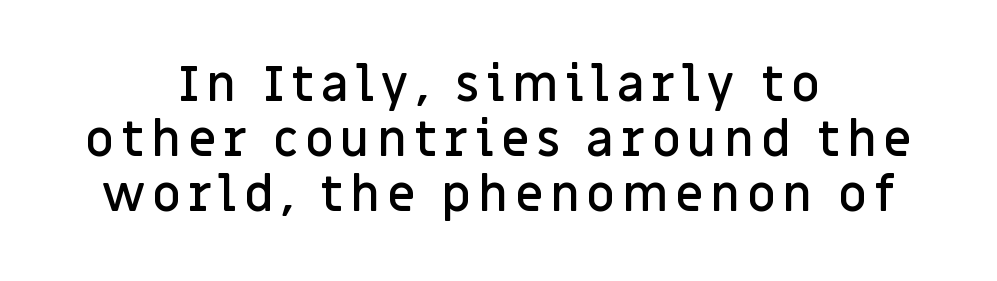
Q: Is the text bold? A: Semi-bold.
Q: Is the text italic (slanted)? A: No, it is upright.
Q: Is the typeface a serif or a sans-serif typeface? A: Sans-serif.
Q: Is the text underlined? A: No.
Q: How is the paragraph aligned? A: Centered.
Q: Is the spacing between lines tight, normal or loose? A: Tight.
Q: Width (condensed, normal, or wide)? A: Normal.
Q: Stroke contrast? A: Low.
Q: x-height? A: Large.
Q: Monospaced? A: No.
